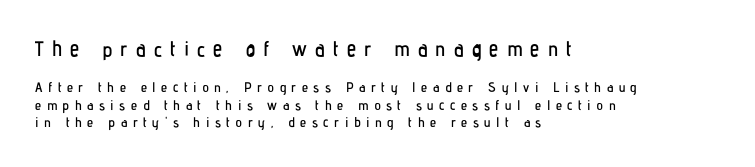
Q: Is the text italic (slanted)? A: No, it is upright.
Q: Is the text underlined? A: No.
Q: How is the paragraph aligned? A: Left-aligned.
Q: Is the spacing between letters normal or unusually wide? A: Unusually wide.
Q: Is the spacing between lines tight, normal or loose? A: Normal.
Q: Which block of text is set in a larger size, the first (top) or the second (bottom)? A: The first (top) one.
